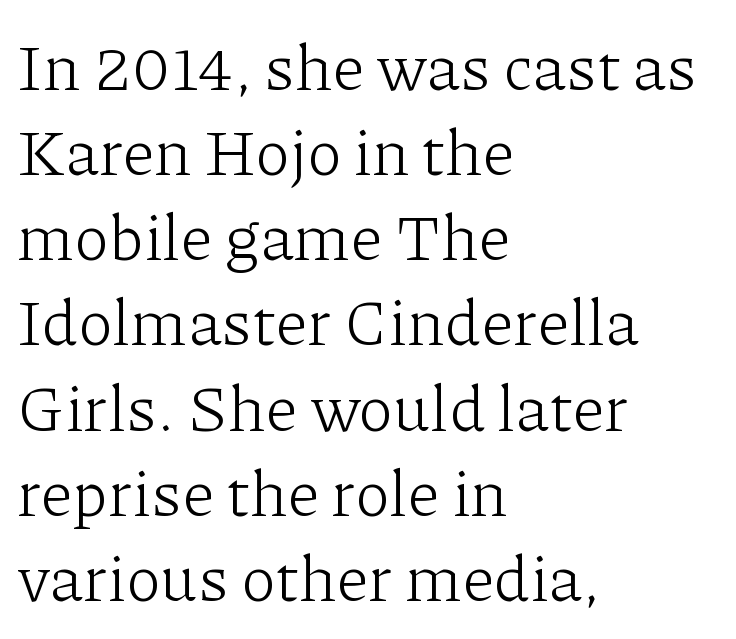
{"serif": "yes", "italic": "no", "bold": "no", "weight": "light", "width": "normal", "stroke_contrast": "low", "x_height": "medium", "monospaced": "no", "underline": "no", "align": "left", "line_spacing": "normal", "line_spacing_ratio": 1.31, "letter_spacing": "normal", "letter_spacing_em": 0.0, "glyph_px": 65}
